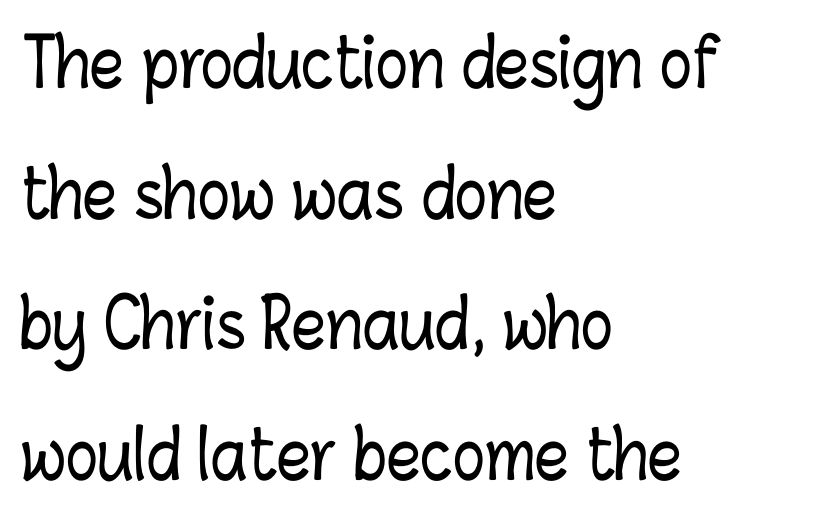
{"italic": "no", "width": "condensed", "stroke_contrast": "low", "x_height": "medium", "monospaced": "no", "underline": "no", "align": "left", "line_spacing": "loose", "line_spacing_ratio": 1.95, "letter_spacing": "normal", "letter_spacing_em": 0.0, "glyph_px": 67}
